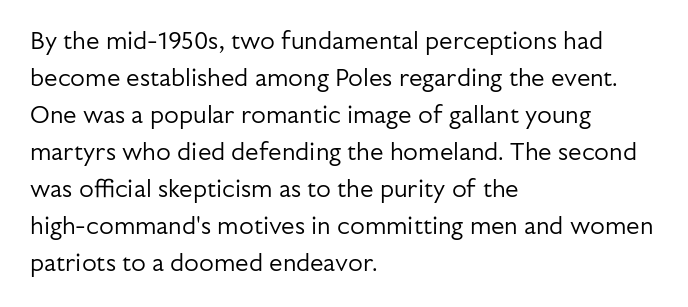
Q: Is the text bold? A: No.
Q: Is the text italic (slanted)? A: No, it is upright.
Q: Is the text underlined? A: No.
Q: How is the paragraph aligned? A: Left-aligned.
Q: Is the spacing between letters normal or unusually wide? A: Normal.
Q: Is the spacing between lines tight, normal or loose? A: Normal.
